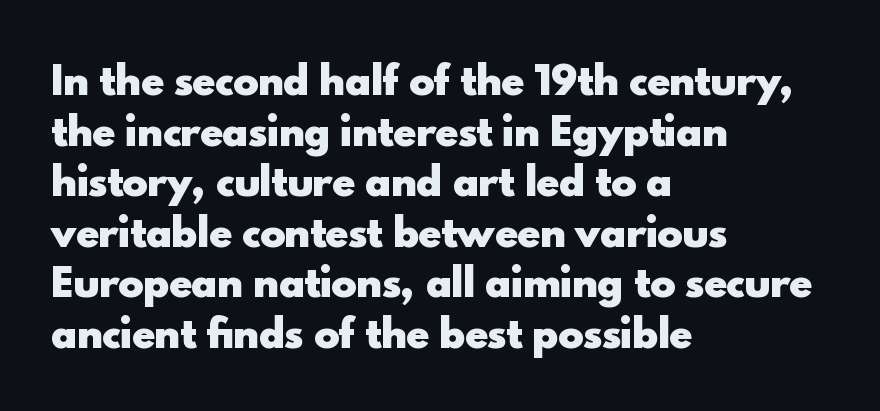
The image shows 38 px heavy sans-serif type, upright; set left-aligned, normal line spacing (1.33x), normal letter spacing, not underlined; a small x-height.
